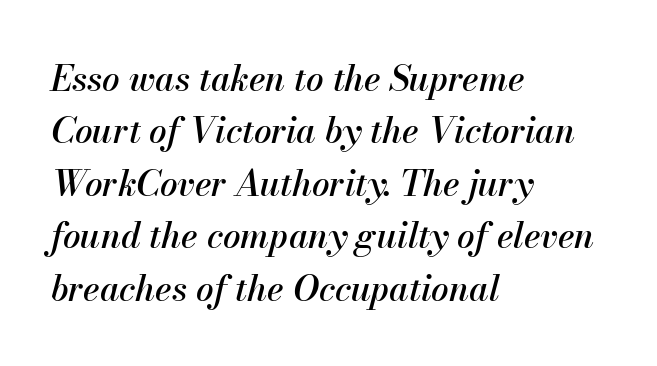
The passage shown is typed in a proportional face where columns would drift. Looking at the ascenders, they clearly lean. The letters sit at their default tracking, neither squeezed nor spread. The setting favours the left margin, as ordinary paragraphs usually do.
